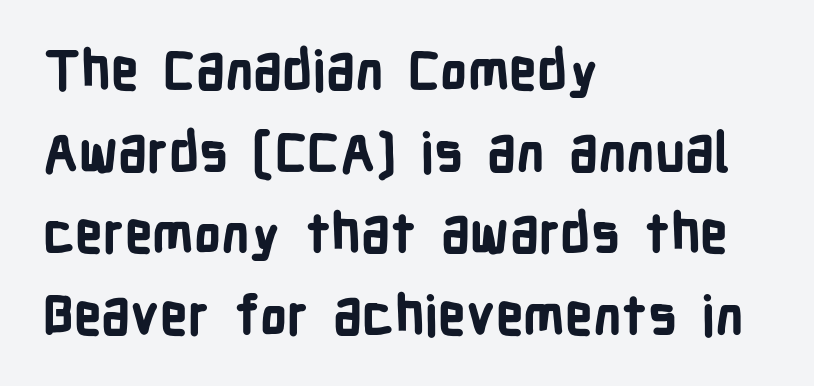
Type style note: lacks serifs. Caption: standard tracking, unaltered. When letters stand straight like this, we call the style roman or upright. Rule under the text: the space is simply empty. Strokes here are thick enough to call this a true bold.
